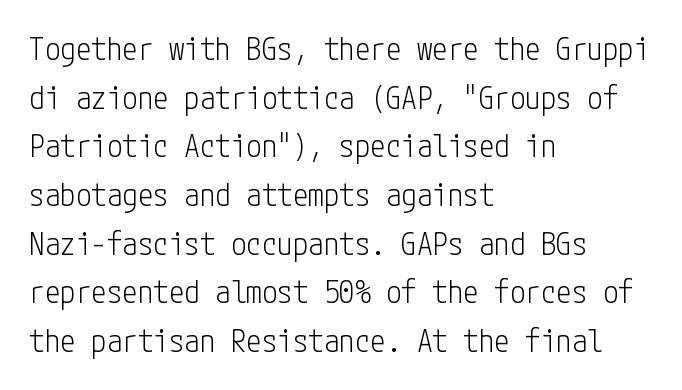
The image shows 31 px light, condensed sans-serif type, upright; set left-aligned, normal line spacing (1.57x), normal letter spacing, not underlined; low stroke contrast and a medium x-height.
